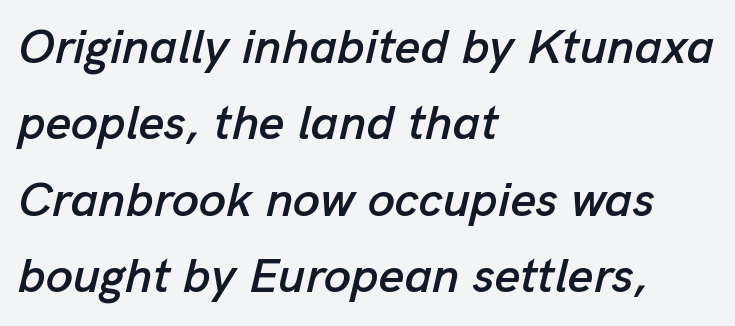
{"italic": "yes", "lean": "right", "slant_degrees": 13, "width": "normal", "stroke_contrast": "low", "x_height": "medium", "monospaced": "no", "underline": "no", "align": "left", "line_spacing": "normal", "line_spacing_ratio": 1.56, "letter_spacing": "normal", "letter_spacing_em": 0.0, "glyph_px": 49}
